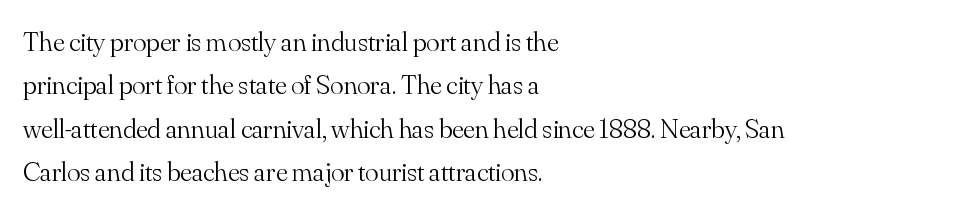
{"serif": "yes", "italic": "no", "bold": "no", "weight": "light", "width": "normal", "stroke_contrast": "medium", "x_height": "small", "monospaced": "no", "underline": "no", "align": "left", "line_spacing": "normal", "line_spacing_ratio": 1.55, "letter_spacing": "normal", "letter_spacing_em": 0.0, "glyph_px": 28}
